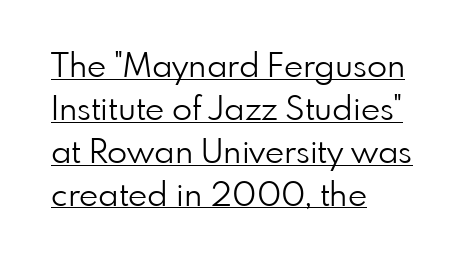
Somebody hit Ctrl+U on this one — the words are underlined. This sample uses plain, unmodified letter spacing. The passage shown stacks its lines at a standard gap. The face used here is a sans, in the tradition of grotesques and geometrics.
